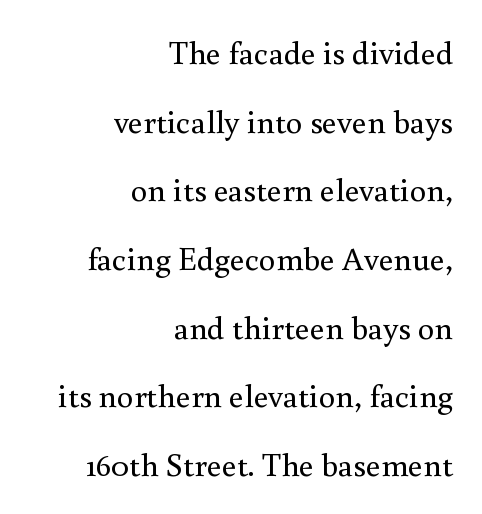
Q: Is the text bold? A: No.
Q: Is the text italic (slanted)? A: No, it is upright.
Q: Is the typeface a serif or a sans-serif typeface? A: Serif.
Q: Is the text underlined? A: No.
Q: How is the paragraph aligned? A: Right-aligned.
Q: Is the spacing between letters normal or unusually wide? A: Normal.
Q: Is the spacing between lines tight, normal or loose? A: Loose.
Q: Width (condensed, normal, or wide)? A: Normal.
Q: Stroke contrast? A: Medium.
Q: x-height? A: Small.
Q: Monospaced? A: No.
